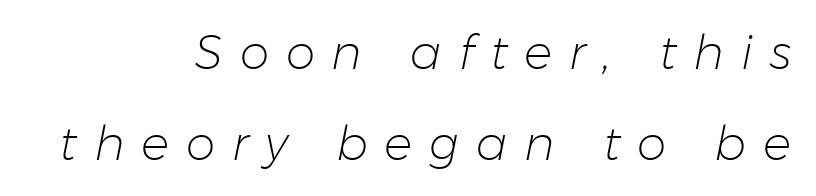
Tracking value appears strongly positive — letters spread wide. Quick note: interline space is abundant. Layout note: lines flush right. Has an underline been added? It has not.
